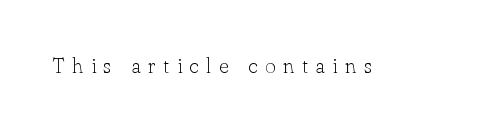
The image shows 21 px text type, upright; set unusually wide letter spacing (+0.36 em), not underlined.
